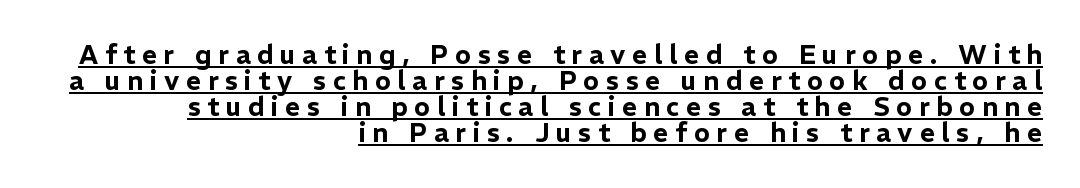
The image shows 26 px text type, upright; set right-aligned, tight line spacing (1.0x), unusually wide letter spacing (+0.26 em), underlined.
